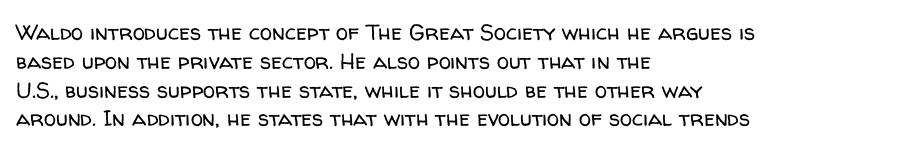
No extra ink here — the face is not bold. The ragged edge is on the right, which tells us the setting is flush left. Decoration check: the copy has no underline. Between one letter and the next there's only the usual sliver of space. No italicization has been applied; the sample stays upright. Successive baselines arrive at the customary interval.
